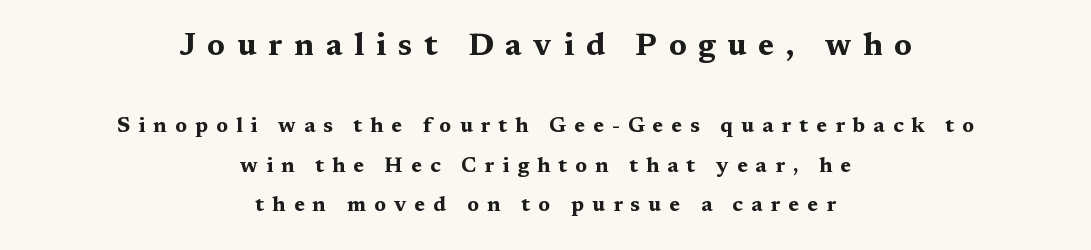
Q: Is the text bold? A: Yes.
Q: Is the text italic (slanted)? A: No, it is upright.
Q: Is the typeface a serif or a sans-serif typeface? A: Serif.
Q: Is the text underlined? A: No.
Q: How is the paragraph aligned? A: Centered.
Q: Is the spacing between letters normal or unusually wide? A: Unusually wide.
Q: Is the spacing between lines tight, normal or loose? A: Loose.
Q: Which block of text is set in a larger size, the first (top) or the second (bottom)? A: The first (top) one.
Q: Width (condensed, normal, or wide)? A: Wide.
Q: Stroke contrast? A: Medium.
Q: x-height? A: Medium.
Q: Monospaced? A: No.
